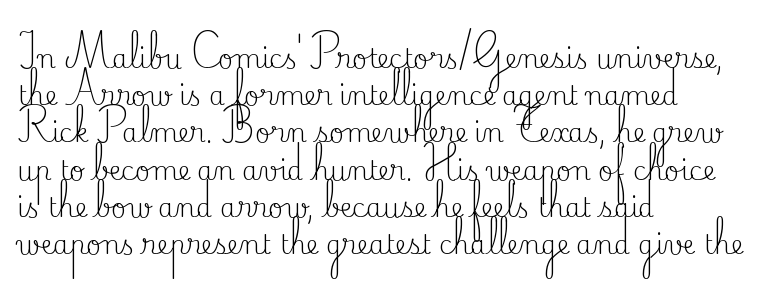
Q: Is the text bold? A: No.
Q: Is the text italic (slanted)? A: No, it is upright.
Q: Is the text underlined? A: No.
Q: How is the paragraph aligned? A: Left-aligned.
Q: Is the spacing between letters normal or unusually wide? A: Normal.
Q: Is the spacing between lines tight, normal or loose? A: Normal.
